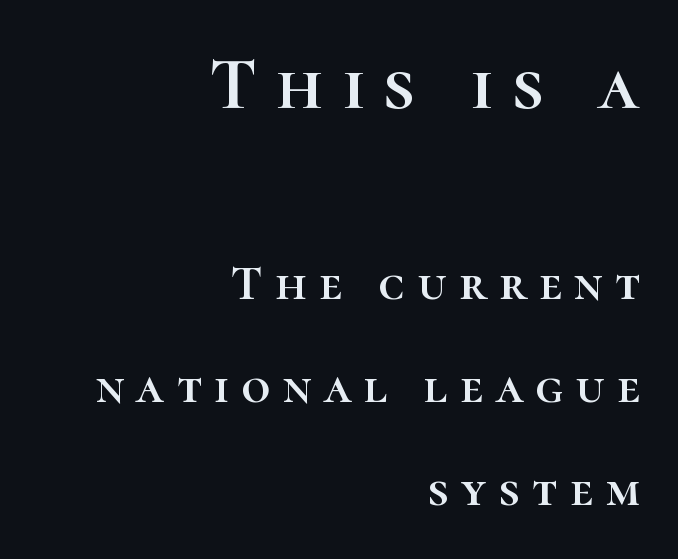
Q: Is the text italic (slanted)? A: No, it is upright.
Q: Is the text underlined? A: No.
Q: How is the paragraph aligned? A: Right-aligned.
Q: Is the spacing between letters normal or unusually wide? A: Unusually wide.
Q: Is the spacing between lines tight, normal or loose? A: Loose.
Q: Which block of text is set in a larger size, the first (top) or the second (bottom)? A: The first (top) one.
Q: Width (condensed, normal, or wide)? A: Normal.
Q: Stroke contrast? A: High.
Q: x-height? A: Medium.
Q: Monospaced? A: No.
